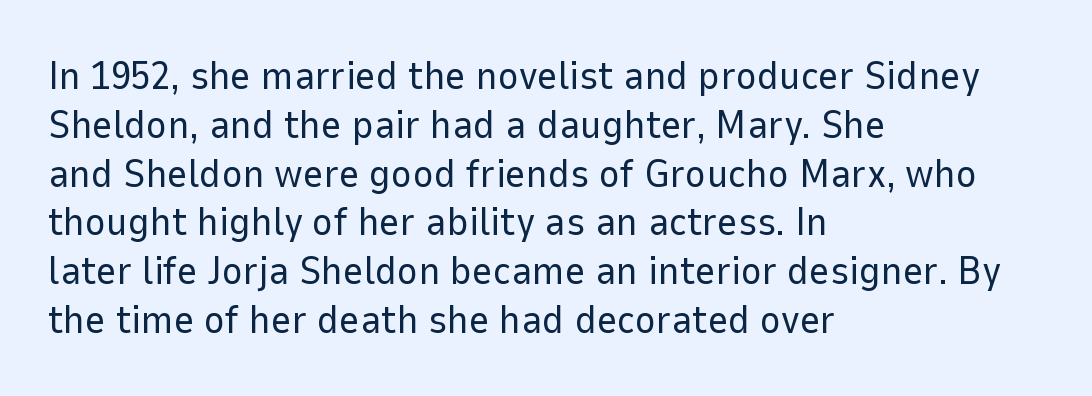
These lines are set flush left with a ragged right edge. Here the designer chose a conventional face with non-uniform glyph widths. Note: no serifs on the glyphs. The typography opts for an upright posture over an oblique one. The typeface has the unassuming heft of standard copy or less. The zone under the glyphs is completely vacant.
